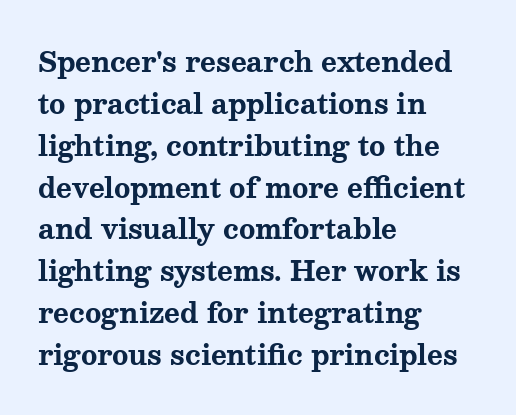
Q: Is the text bold? A: Yes.
Q: Is the text italic (slanted)? A: No, it is upright.
Q: Is the text underlined? A: No.
Q: How is the paragraph aligned? A: Left-aligned.
Q: Is the spacing between letters normal or unusually wide? A: Normal.
Q: Is the spacing between lines tight, normal or loose? A: Normal.
